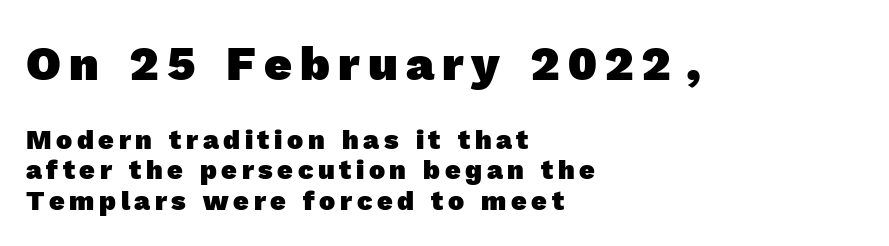
{"serif": "no", "bold": "yes", "weight": "heavy", "width": "normal", "x_height": "medium", "monospaced": "no", "underline": "no", "align": "left", "line_spacing": "tight", "line_spacing_ratio": 1.13, "larger_block": "first", "size_ratio": 1.78, "glyph_px": 48}
